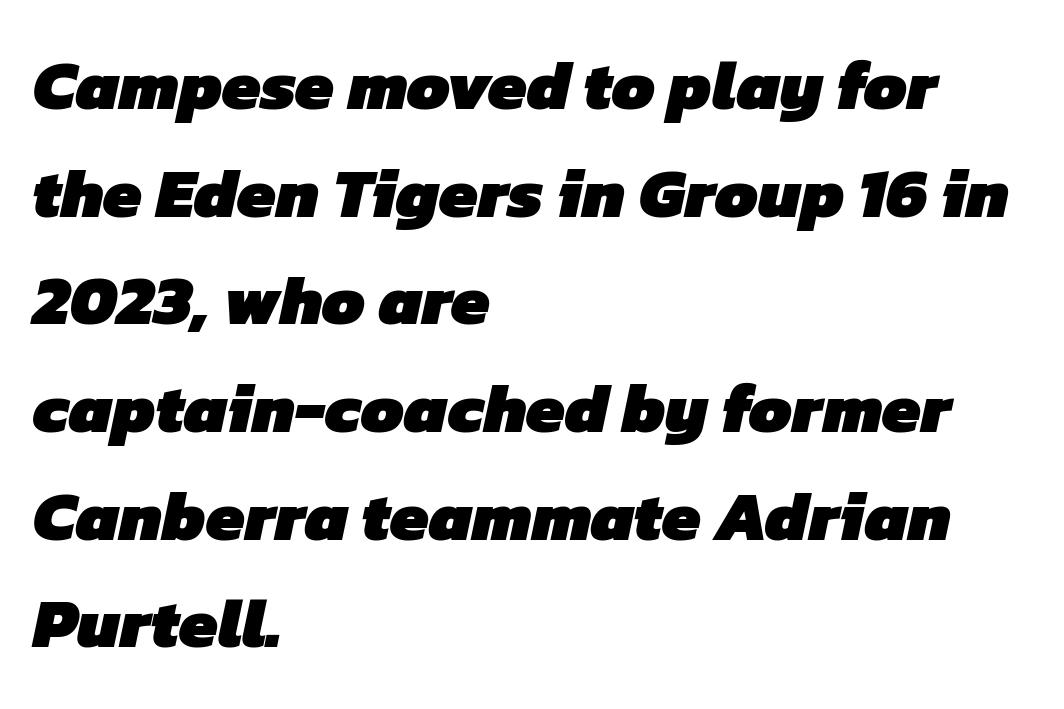
This sample is left-justified, so line endings fall wherever the words run out. This sample has the flowing, uneven cadence of proportional lettering. The line-height multiplier appears to be the usual default. Type style note: lacks serifs.
